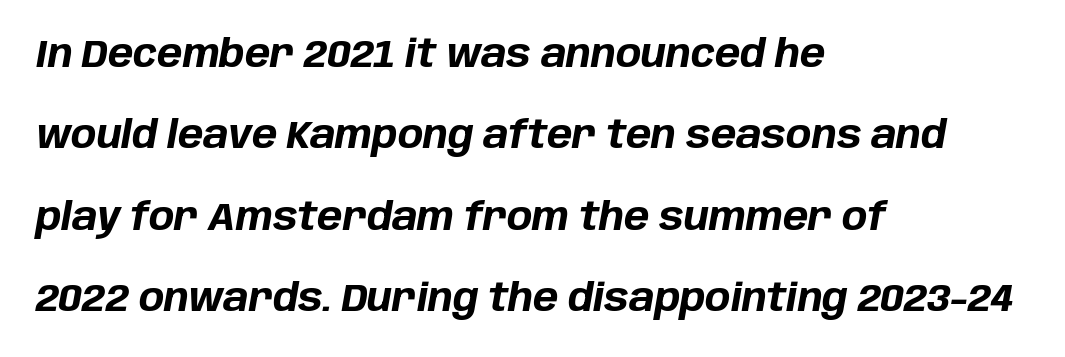
The image shows 38 px bold type, italic (leaning right); set left-aligned, loose line spacing (2.14x), normal letter spacing, not underlined; low stroke contrast and a large x-height.
